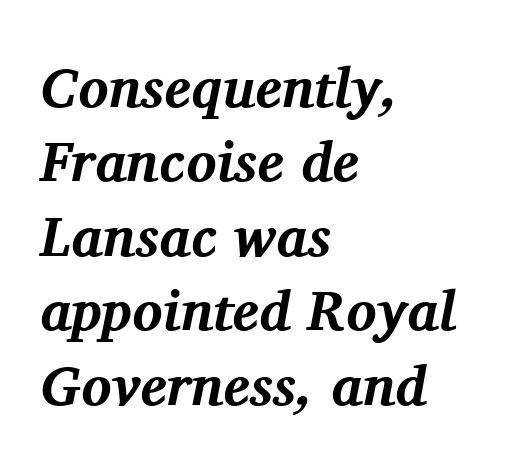
In terms of letterform style, serifs are clearly present. Check the space under the baseline: it is left empty. Posture: slanted. You could call the tracking neutral — neither tight nor loose.
